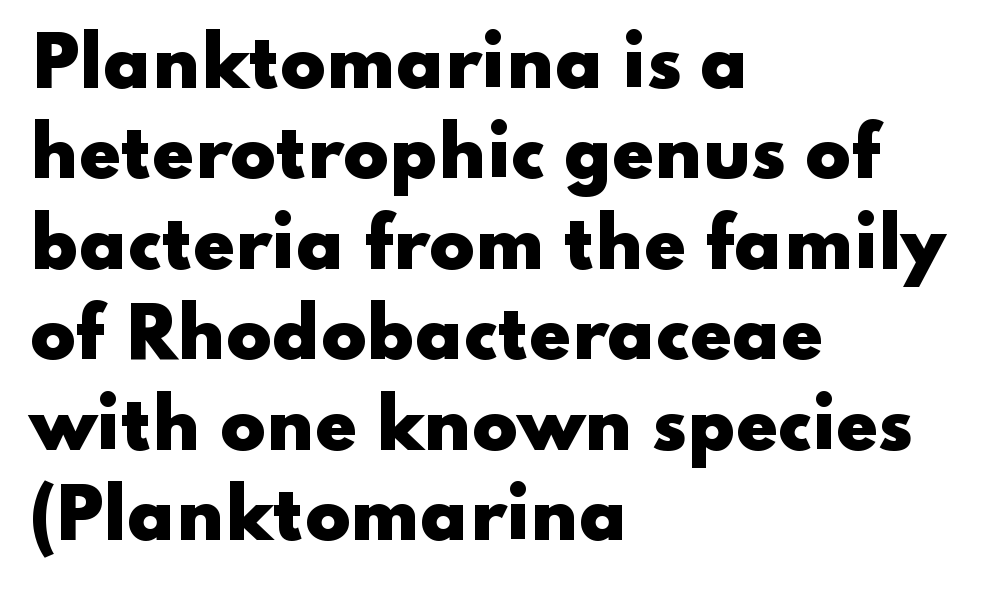
Q: Is the text bold? A: Yes.
Q: Is the text italic (slanted)? A: No, it is upright.
Q: Is the typeface a serif or a sans-serif typeface? A: Sans-serif.
Q: Is the text underlined? A: No.
Q: How is the paragraph aligned? A: Left-aligned.
Q: Is the spacing between letters normal or unusually wide? A: Normal.
Q: Is the spacing between lines tight, normal or loose? A: Normal.
Q: Width (condensed, normal, or wide)? A: Wide.
Q: Stroke contrast? A: Low.
Q: x-height? A: Small.
Q: Monospaced? A: No.
